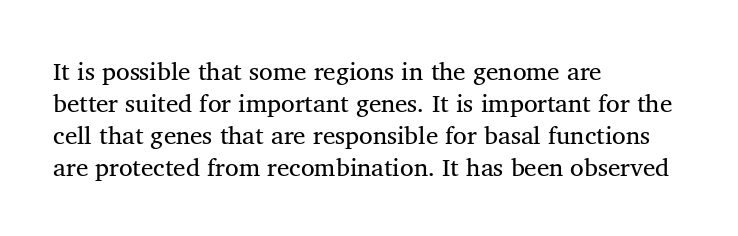
Q: Is the text bold? A: No.
Q: Is the text italic (slanted)? A: No, it is upright.
Q: Is the text underlined? A: No.
Q: How is the paragraph aligned? A: Left-aligned.
Q: Is the spacing between letters normal or unusually wide? A: Normal.
Q: Is the spacing between lines tight, normal or loose? A: Normal.
